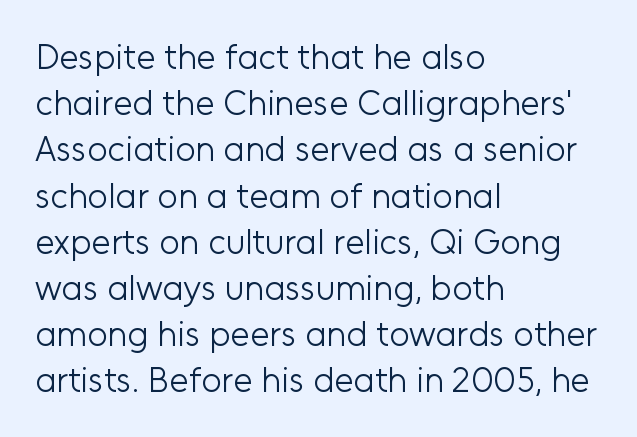
{"serif": "no", "italic": "no", "bold": "no", "weight": "light", "width": "normal", "stroke_contrast": "low", "x_height": "medium", "monospaced": "no", "underline": "no", "align": "left", "line_spacing": "normal", "line_spacing_ratio": 1.32, "letter_spacing": "normal", "letter_spacing_em": 0.0, "glyph_px": 35}
